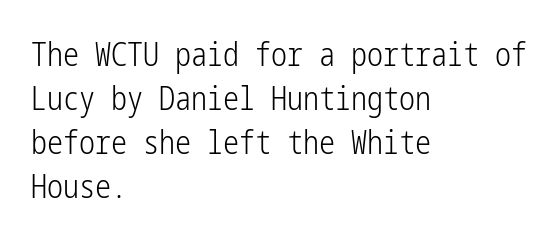
Q: Is the text bold? A: No.
Q: Is the text italic (slanted)? A: No, it is upright.
Q: Is the typeface a serif or a sans-serif typeface? A: Sans-serif.
Q: Is the text underlined? A: No.
Q: How is the paragraph aligned? A: Left-aligned.
Q: Is the spacing between letters normal or unusually wide? A: Normal.
Q: Is the spacing between lines tight, normal or loose? A: Normal.
Q: Width (condensed, normal, or wide)? A: Condensed.
Q: Stroke contrast? A: Low.
Q: x-height? A: Medium.
